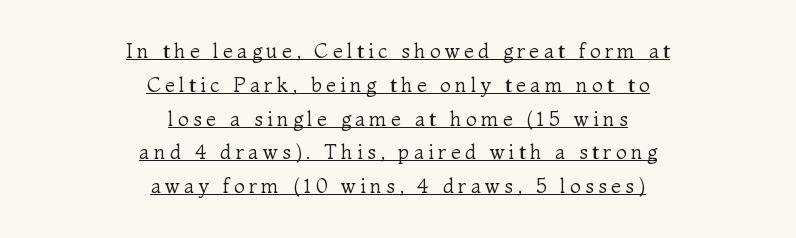
Characters remain perfectly vertical along every line. How would I describe the line gaps? Plain and ordinary. These lines stack symmetrically, like a column narrowing and widening about its center. Check the space under the baseline: a stroke is drawn there.
